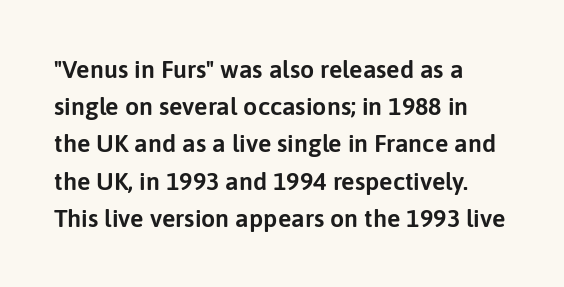
Designer's note — italics off, roman on. Compared with typical paragraphs, the rows here are spaced about the same. No word sits above an underline. Left-aligned paragraph, ragged on the right. This sample uses plain, unmodified letter spacing.
